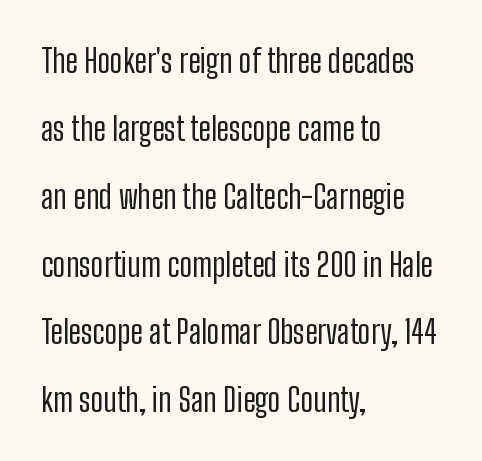
The paragraph has a hard left edge and a soft right edge. Heft: none added — not bold. This rendering features lettering with no underline. Each letter keeps its own natural width here, so spacing adapts to shape. Font category for this specimen: sans-serif. Vertical spacing — loose.
